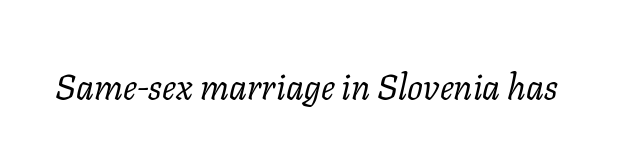
The image shows 35 px regular-weight serif type, italic (leaning right); set normal letter spacing, not underlined; low stroke contrast and a medium x-height.
